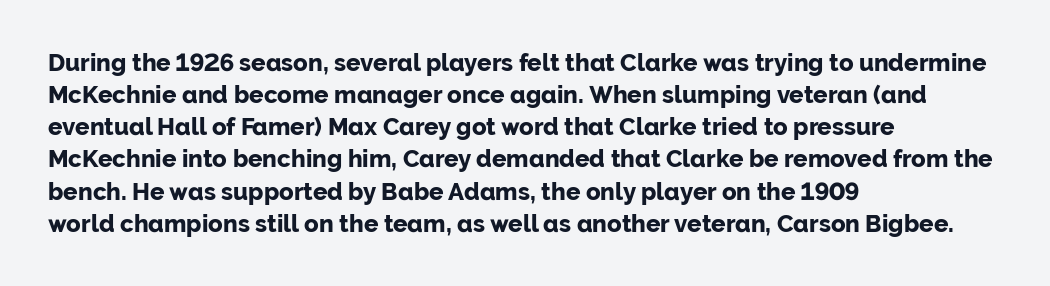
Q: Is the text bold? A: Yes.
Q: Is the text italic (slanted)? A: No, it is upright.
Q: Is the text underlined? A: No.
Q: How is the paragraph aligned? A: Left-aligned.
Q: Is the spacing between letters normal or unusually wide? A: Normal.
Q: Is the spacing between lines tight, normal or loose? A: Normal.
